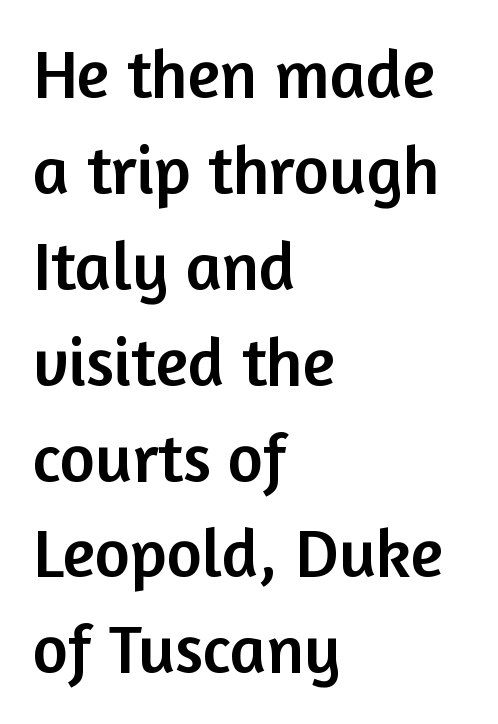
Line spacing here is normal. Look at the bottom of the vertical strokes: they stop flat, with no serifs. The strip under each line holds only bare page. You could not count columns in this text — the font is proportionally spaced.
